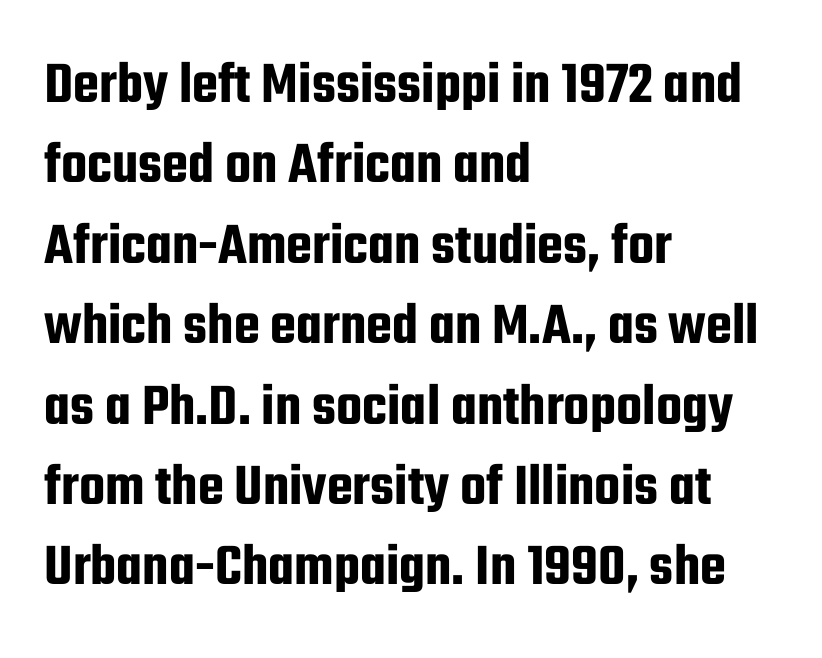
Q: Is the text italic (slanted)? A: No, it is upright.
Q: Is the typeface a serif or a sans-serif typeface? A: Sans-serif.
Q: Is the text underlined? A: No.
Q: How is the paragraph aligned? A: Left-aligned.
Q: Is the spacing between letters normal or unusually wide? A: Normal.
Q: Is the spacing between lines tight, normal or loose? A: Normal.
Q: Width (condensed, normal, or wide)? A: Condensed.
Q: Stroke contrast? A: Low.
Q: x-height? A: Medium.
Q: Monospaced? A: No.
